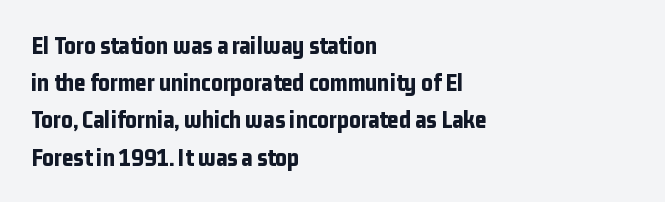
The image shows 25 px bold type, upright; set left-aligned, normal line spacing (1.49x), normal letter spacing, not underlined.
